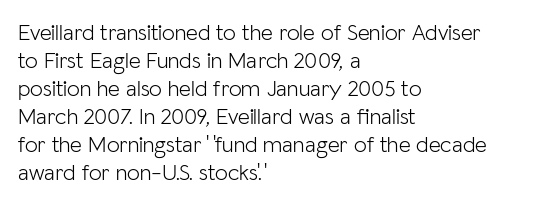
Every stem runs plumb, perpendicular to the baseline. Layout note: lines flush left. Decoration check: the copy has no underline. Short note: letters normally spaced.
